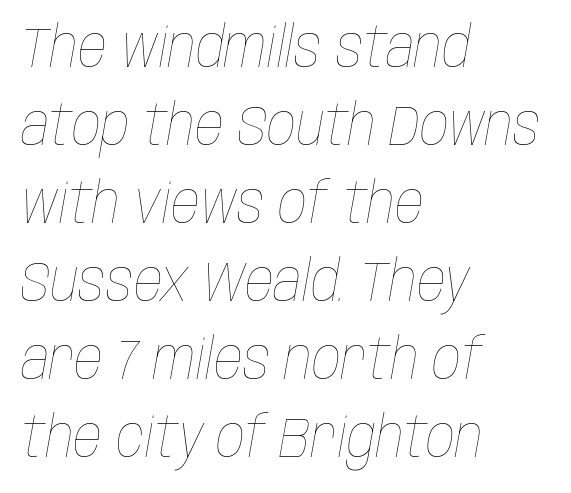
The image shows 57 px thin, condensed type, italic (leaning right); set left-aligned, normal line spacing (1.37x), normal letter spacing, not underlined; low stroke contrast and a large x-height.
